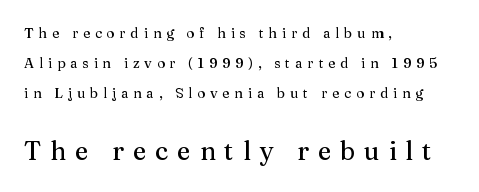
Loosely led — the rows are spread out. Italic? Not at all — the glyphs are vertical. Each row of text sits above clean, open space. Reading top to bottom, the characters get bigger at the block break. The paragraph has a hard left edge and a soft right edge. Glyph-to-glyph distance is far greater than everyday printed text.
